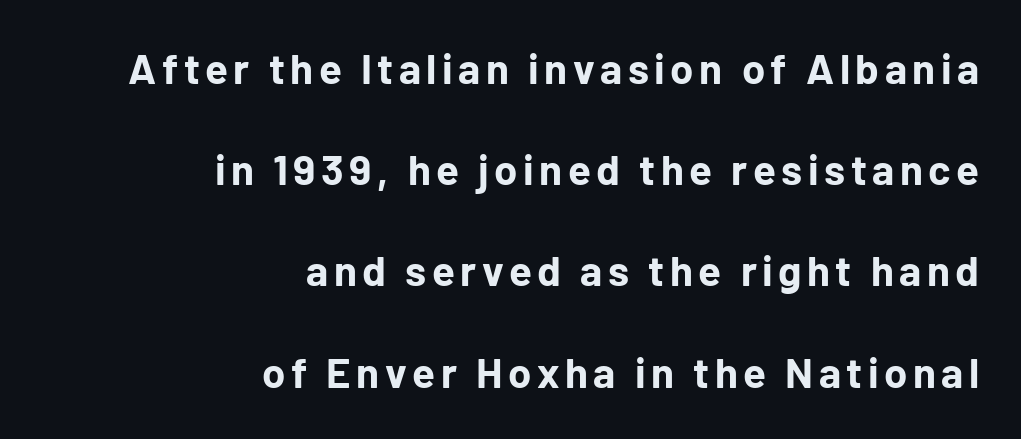
The image shows 42 px bold sans-serif type, upright; set right-aligned, loose line spacing (2.41x), not underlined; low stroke contrast and a medium x-height.
